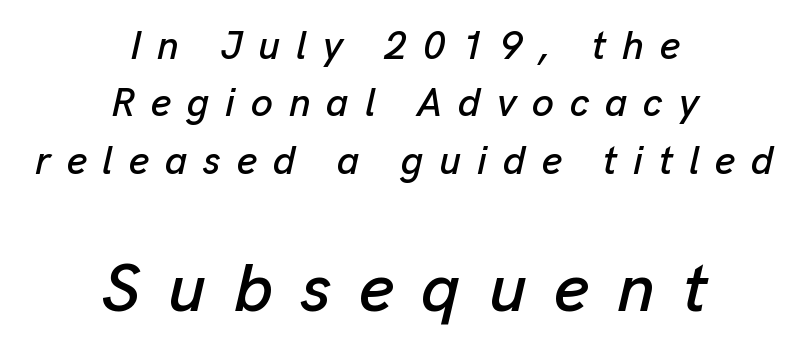
Q: Is the text italic (slanted)? A: Yes, it leans right by about 13 degrees.
Q: Is the text underlined? A: No.
Q: How is the paragraph aligned? A: Centered.
Q: Is the spacing between letters normal or unusually wide? A: Unusually wide.
Q: Is the spacing between lines tight, normal or loose? A: Normal.
Q: Which block of text is set in a larger size, the first (top) or the second (bottom)? A: The second (bottom) one.
Q: Width (condensed, normal, or wide)? A: Normal.
Q: Stroke contrast? A: Low.
Q: x-height? A: Medium.
Q: Monospaced? A: No.
